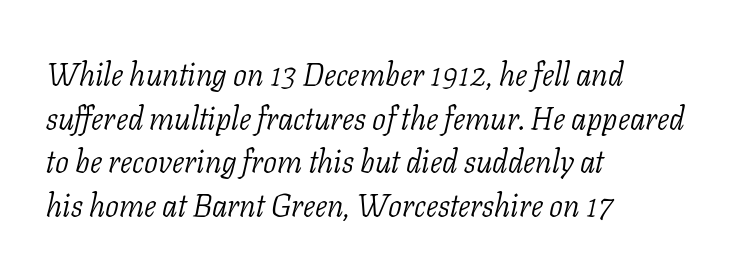
{"serif": "yes", "italic": "yes", "lean": "right", "slant_degrees": 11, "bold": "no", "weight": "light", "width": "normal", "stroke_contrast": "low", "x_height": "medium", "monospaced": "no", "underline": "no", "align": "left", "line_spacing": "normal", "line_spacing_ratio": 1.41, "letter_spacing": "normal", "letter_spacing_em": 0.0, "glyph_px": 31}
